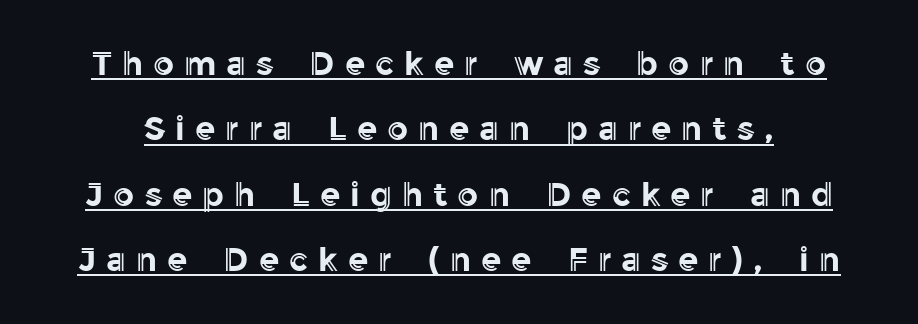
Q: Is the text italic (slanted)? A: No, it is upright.
Q: Is the text underlined? A: Yes.
Q: Is the spacing between letters normal or unusually wide? A: Unusually wide.
Q: Is the spacing between lines tight, normal or loose? A: Loose.
Q: Width (condensed, normal, or wide)? A: Normal.
Q: x-height? A: Medium.
Q: Monospaced? A: No.
